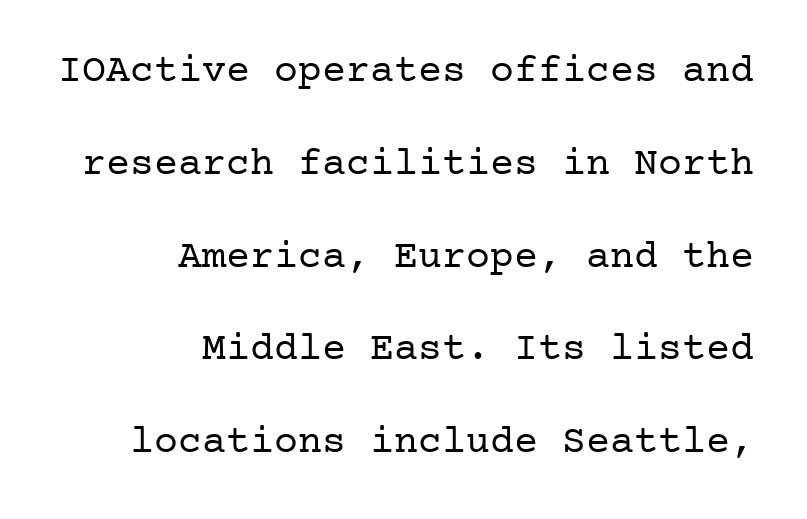
{"serif": "yes", "italic": "no", "bold": "no", "weight": "regular", "width": "normal", "stroke_contrast": "low", "x_height": "medium", "underline": "no", "align": "right", "line_spacing": "loose", "line_spacing_ratio": 2.32, "letter_spacing": "normal", "letter_spacing_em": 0.0, "glyph_px": 40}
